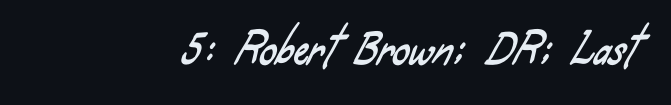
Q: Is the typeface a serif or a sans-serif typeface? A: Sans-serif.
Q: Is the text underlined? A: No.
Q: Is the spacing between letters normal or unusually wide? A: Normal.
Q: Width (condensed, normal, or wide)? A: Condensed.
Q: Stroke contrast? A: Low.
Q: x-height? A: Small.
Q: Monospaced? A: No.
